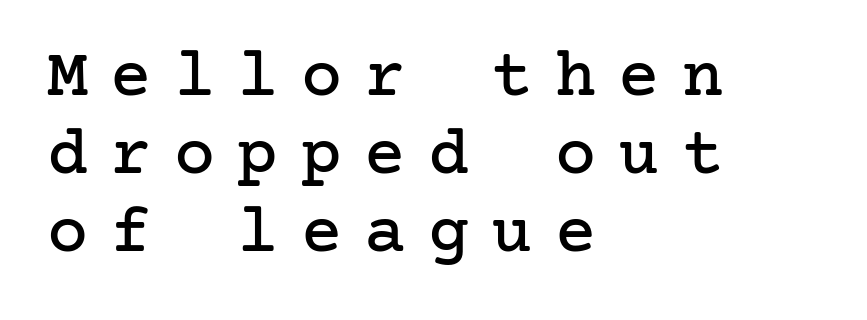
The image shows 69 px serif type, upright; set left-aligned, tight line spacing (1.13x), unusually wide letter spacing (+0.32 em), not underlined; low stroke contrast and a medium x-height.
